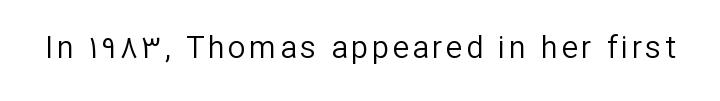
{"serif": "no", "italic": "no", "bold": "no", "weight": "regular", "width": "normal", "stroke_contrast": "low", "x_height": "medium", "monospaced": "no", "underline": "no", "glyph_px": 31}
